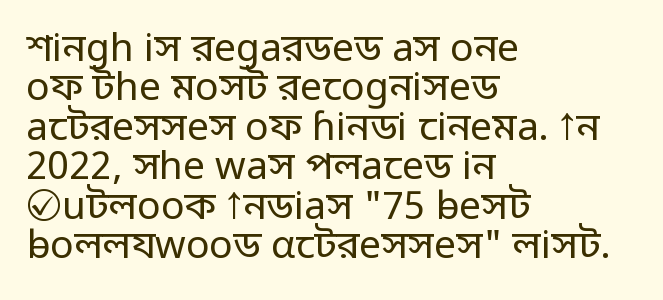
The image shows 39 px regular-weight sans-serif type, upright; set left-aligned, tight line spacing (1.01x), normal letter spacing, not underlined; low stroke contrast and a medium x-height.
